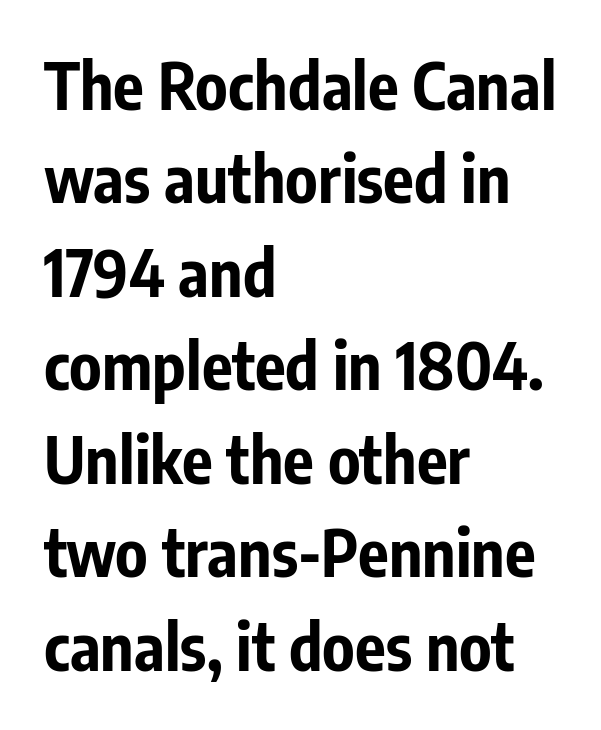
The image shows 64 px bold, condensed sans-serif type, upright; set left-aligned, normal line spacing (1.46x), normal letter spacing, not underlined; low stroke contrast and a medium x-height.
